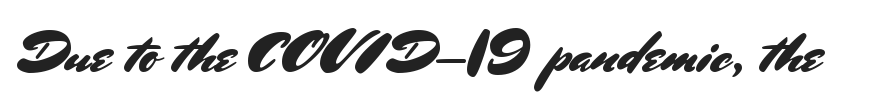
The letters sit at their default tracking, neither squeezed nor spread. Descender tails drop into unmarked territory. This sample has the flowing, uneven cadence of proportional lettering.
